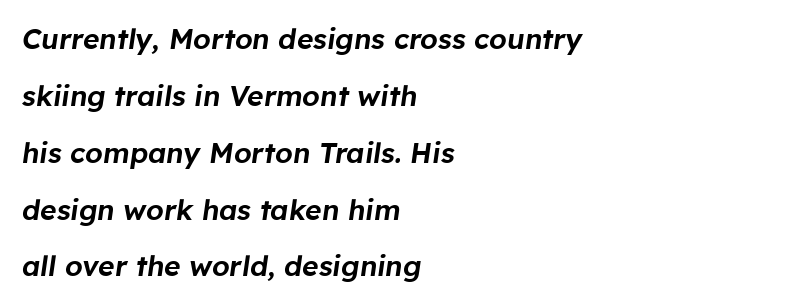
{"italic": "yes", "lean": "right", "slant_degrees": 8, "width": "normal", "stroke_contrast": "low", "x_height": "medium", "monospaced": "no", "underline": "no", "align": "left", "line_spacing": "loose", "line_spacing_ratio": 2.03, "letter_spacing": "normal", "letter_spacing_em": 0.0, "glyph_px": 28}
